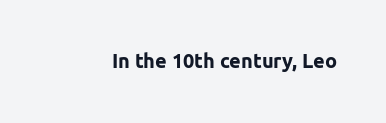
The rendering keeps characters at their native spacing. Underlining? Definitely not there. Nope, not italic — everything's standing straight. Set as a true bold cut, around the 700 mark.
